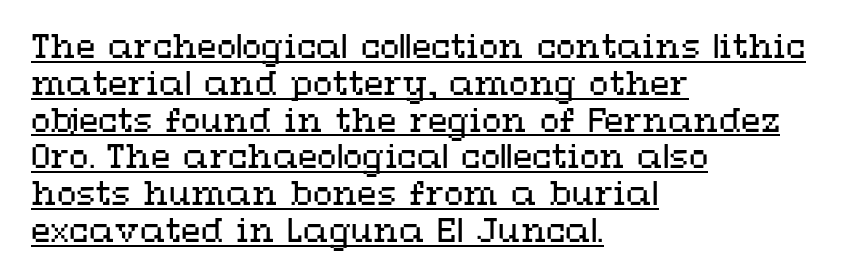
Q: Is the text bold? A: No.
Q: Is the text italic (slanted)? A: No, it is upright.
Q: Is the text underlined? A: Yes.
Q: How is the paragraph aligned? A: Left-aligned.
Q: Is the spacing between letters normal or unusually wide? A: Normal.
Q: Is the spacing between lines tight, normal or loose? A: Tight.
Q: Width (condensed, normal, or wide)? A: Wide.
Q: Stroke contrast? A: Medium.
Q: x-height? A: Medium.
Q: Monospaced? A: No.
